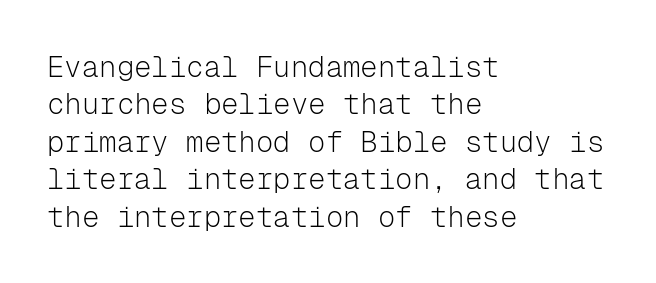
The image shows 29 px light sans-serif type, upright, monospaced; set left-aligned, normal line spacing (1.29x), normal letter spacing, not underlined; low stroke contrast and a medium x-height.
